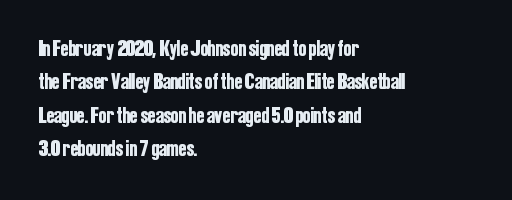
Q: Is the text italic (slanted)? A: No, it is upright.
Q: Is the text underlined? A: No.
Q: How is the paragraph aligned? A: Left-aligned.
Q: Is the spacing between letters normal or unusually wide? A: Normal.
Q: Is the spacing between lines tight, normal or loose? A: Normal.
